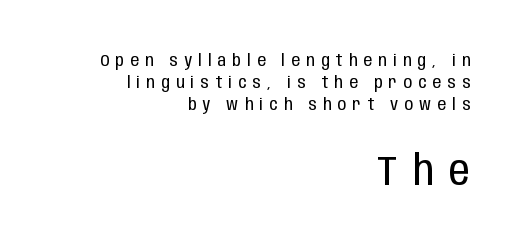
Q: Is the text bold? A: No.
Q: Is the text italic (slanted)? A: No, it is upright.
Q: Is the typeface a serif or a sans-serif typeface? A: Sans-serif.
Q: Is the text underlined? A: No.
Q: How is the paragraph aligned? A: Right-aligned.
Q: Is the spacing between letters normal or unusually wide? A: Unusually wide.
Q: Is the spacing between lines tight, normal or loose? A: Normal.
Q: Which block of text is set in a larger size, the first (top) or the second (bottom)? A: The second (bottom) one.
Q: Width (condensed, normal, or wide)? A: Condensed.
Q: Stroke contrast? A: Low.
Q: x-height? A: Large.
Q: Monospaced? A: No.
